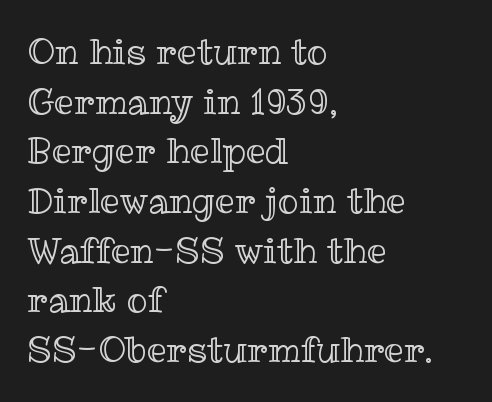
Leading: standard. You could not count columns in this text — the font is proportionally spaced. Unlike italic type, these characters show no tilt at all. Reading down the block, your eye returns to a fixed left position each line.
